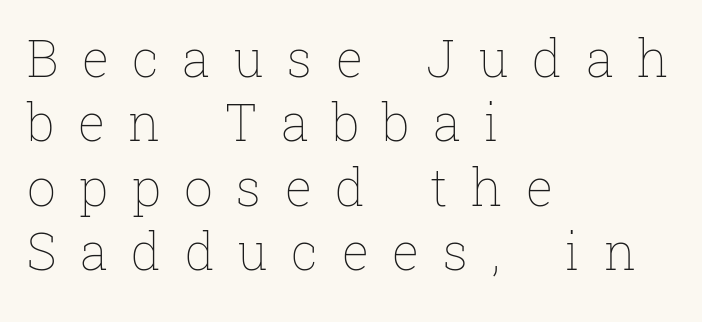
Q: Is the text bold? A: No.
Q: Is the text italic (slanted)? A: No, it is upright.
Q: Is the text underlined? A: No.
Q: How is the paragraph aligned? A: Left-aligned.
Q: Is the spacing between letters normal or unusually wide? A: Unusually wide.
Q: Is the spacing between lines tight, normal or loose? A: Normal.
Q: Width (condensed, normal, or wide)? A: Normal.
Q: Stroke contrast? A: Low.
Q: x-height? A: Medium.
Q: Monospaced? A: No.
